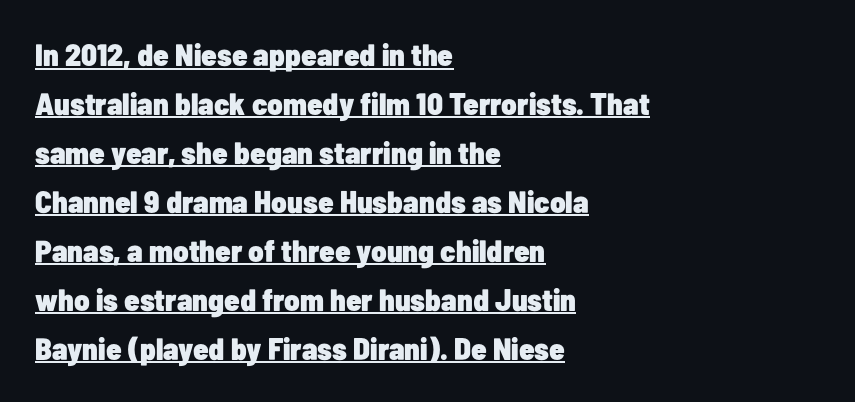
Q: Is the text bold? A: Yes.
Q: Is the text italic (slanted)? A: No, it is upright.
Q: Is the typeface a serif or a sans-serif typeface? A: Sans-serif.
Q: Is the text underlined? A: Yes.
Q: How is the paragraph aligned? A: Left-aligned.
Q: Is the spacing between letters normal or unusually wide? A: Normal.
Q: Is the spacing between lines tight, normal or loose? A: Normal.
Q: Width (condensed, normal, or wide)? A: Condensed.
Q: Stroke contrast? A: Low.
Q: x-height? A: Medium.
Q: Monospaced? A: No.
